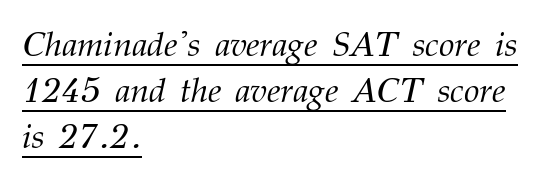
The words here are underlined. This sample keeps an unexceptional amount of space between lines. The face used here is seriffed, in the tradition of book romans. Spacing verdict: proportional, widths tailored to each character. The gaps between neighbouring characters are ordinary and unremarkable. Observe the lean: these are italic letterforms.
